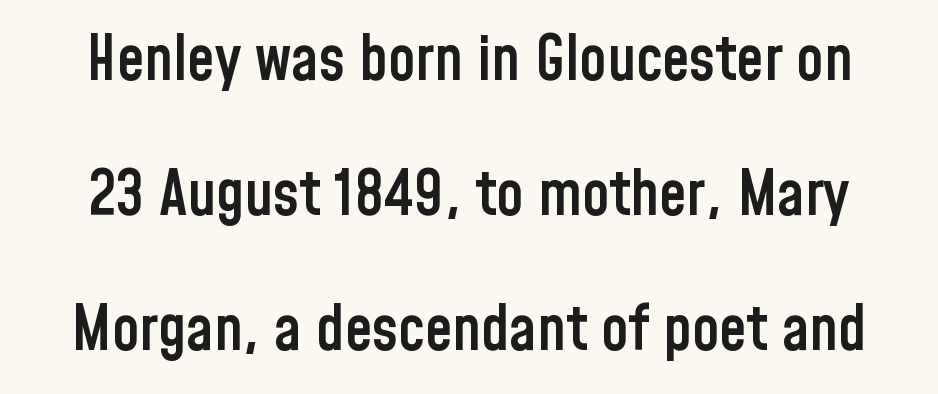
{"serif": "no", "italic": "no", "bold": "semi", "weight": "semibold", "width": "condensed", "stroke_contrast": "low", "x_height": "medium", "monospaced": "no", "underline": "no", "line_spacing": "loose", "line_spacing_ratio": 2.18, "letter_spacing": "normal", "letter_spacing_em": 0.0, "glyph_px": 62}
